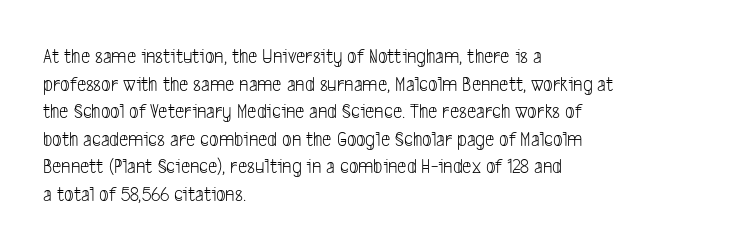
The image shows 21 px text type; set left-aligned, normal line spacing (1.31x), normal letter spacing, not underlined.
